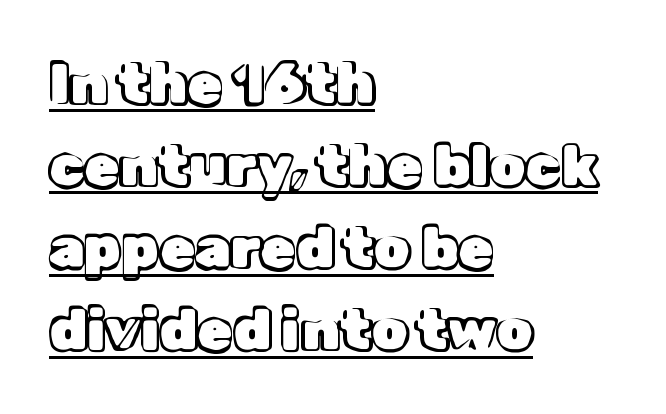
Q: Is the text italic (slanted)? A: No, it is upright.
Q: Is the text underlined? A: Yes.
Q: How is the paragraph aligned? A: Left-aligned.
Q: Is the spacing between letters normal or unusually wide? A: Normal.
Q: Is the spacing between lines tight, normal or loose? A: Normal.
Q: Width (condensed, normal, or wide)? A: Normal.
Q: x-height? A: Medium.
Q: Monospaced? A: No.
